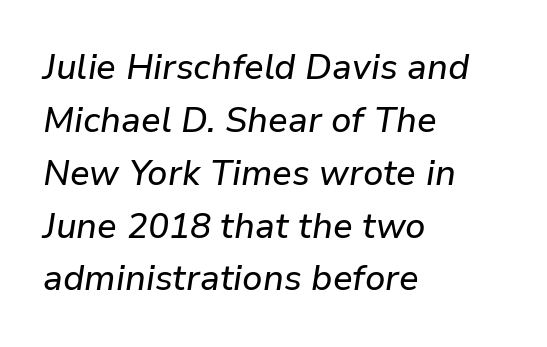
{"italic": "yes", "lean": "right", "slant_degrees": 9, "width": "normal", "stroke_contrast": "low", "x_height": "medium", "monospaced": "no", "underline": "no", "align": "left", "line_spacing": "normal", "line_spacing_ratio": 1.51, "letter_spacing": "normal", "letter_spacing_em": 0.0, "glyph_px": 35}
